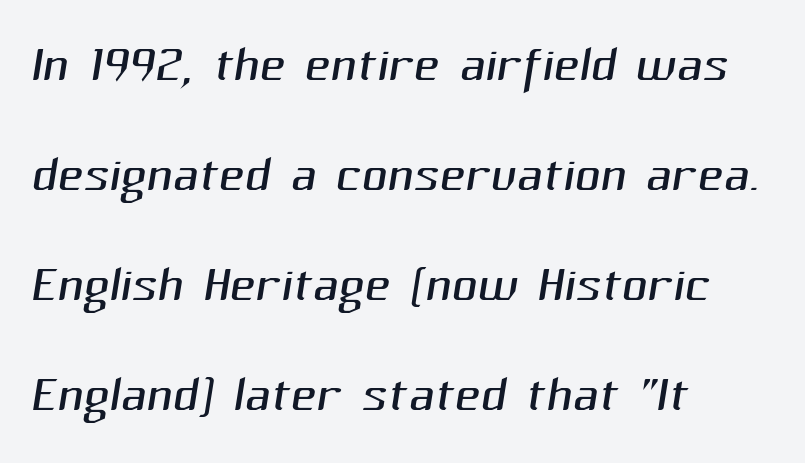
Q: Is the text bold? A: No.
Q: Is the typeface a serif or a sans-serif typeface? A: Sans-serif.
Q: Is the text underlined? A: No.
Q: How is the paragraph aligned? A: Left-aligned.
Q: Is the spacing between letters normal or unusually wide? A: Normal.
Q: Is the spacing between lines tight, normal or loose? A: Normal.
Q: Width (condensed, normal, or wide)? A: Normal.
Q: Stroke contrast? A: Medium.
Q: x-height? A: Medium.
Q: Monospaced? A: No.
